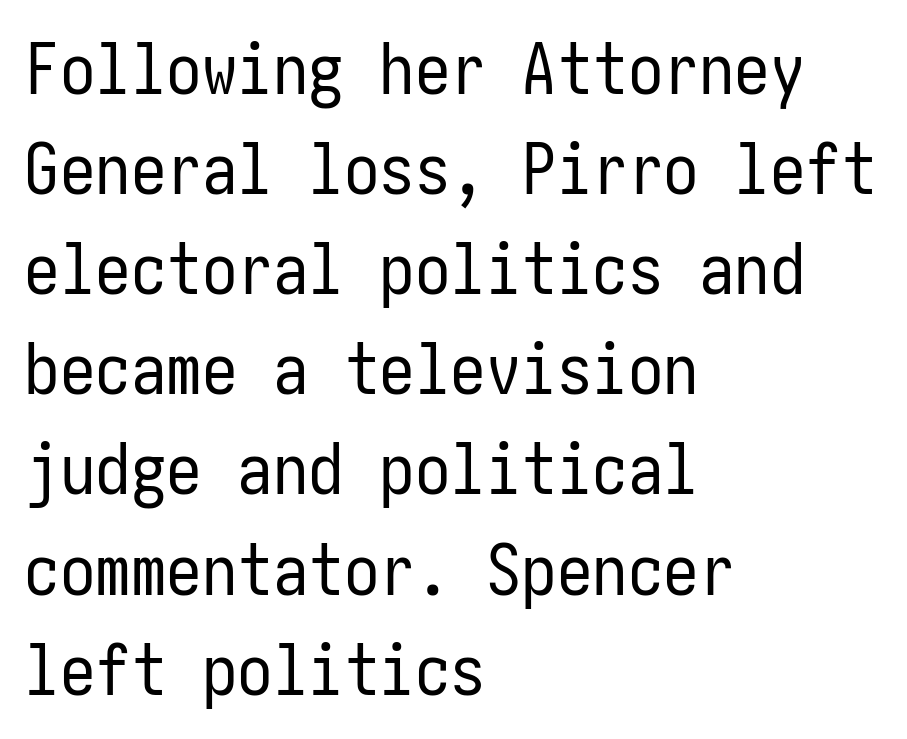
{"serif": "no", "italic": "no", "bold": "no", "weight": "regular", "width": "condensed", "stroke_contrast": "low", "x_height": "medium", "underline": "no", "align": "left", "line_spacing": "normal", "line_spacing_ratio": 1.41, "letter_spacing": "normal", "letter_spacing_em": 0.0, "glyph_px": 71}
